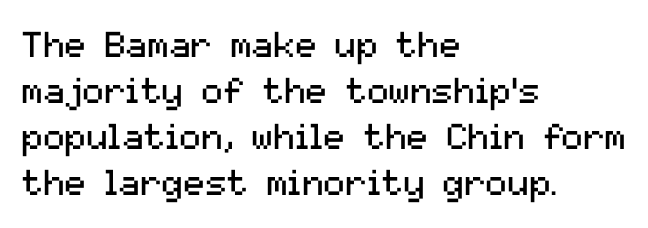
The image shows 36 px regular-weight sans-serif type, upright; set left-aligned, normal line spacing (1.28x), normal letter spacing, not underlined; medium stroke contrast and a medium x-height.
